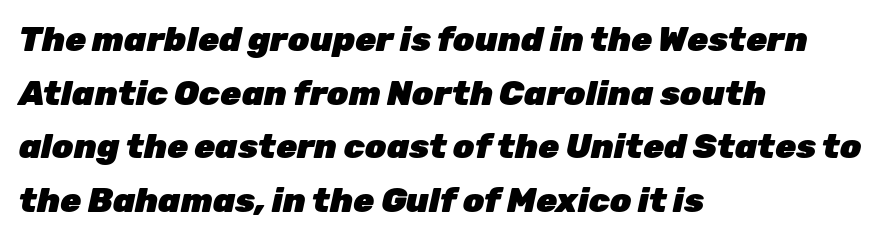
{"italic": "yes", "lean": "right", "slant_degrees": 12, "bold": "yes", "weight": "heavy", "width": "normal", "stroke_contrast": "low", "x_height": "medium", "monospaced": "no", "underline": "no", "align": "left", "line_spacing": "normal", "line_spacing_ratio": 1.58, "letter_spacing": "normal", "letter_spacing_em": 0.0, "glyph_px": 34}
